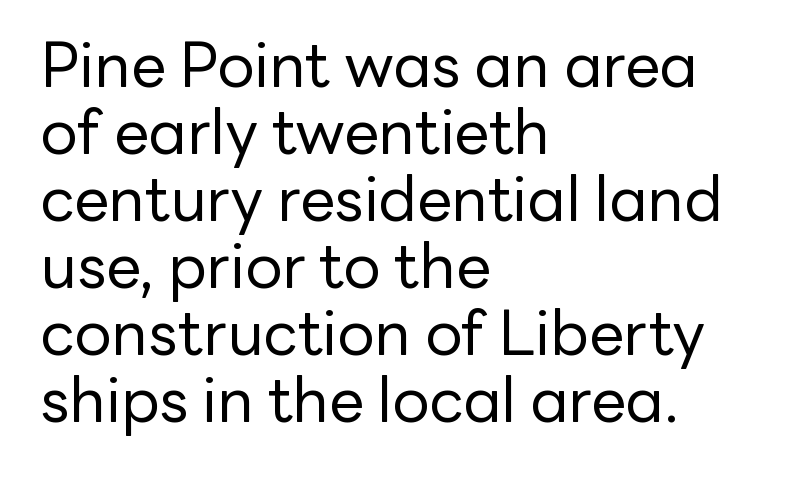
{"serif": "no", "italic": "no", "bold": "no", "weight": "regular", "width": "normal", "stroke_contrast": "low", "x_height": "medium", "monospaced": "no", "underline": "no", "align": "left", "line_spacing": "tight", "line_spacing_ratio": 1.08, "letter_spacing": "normal", "letter_spacing_em": 0.0, "glyph_px": 62}
